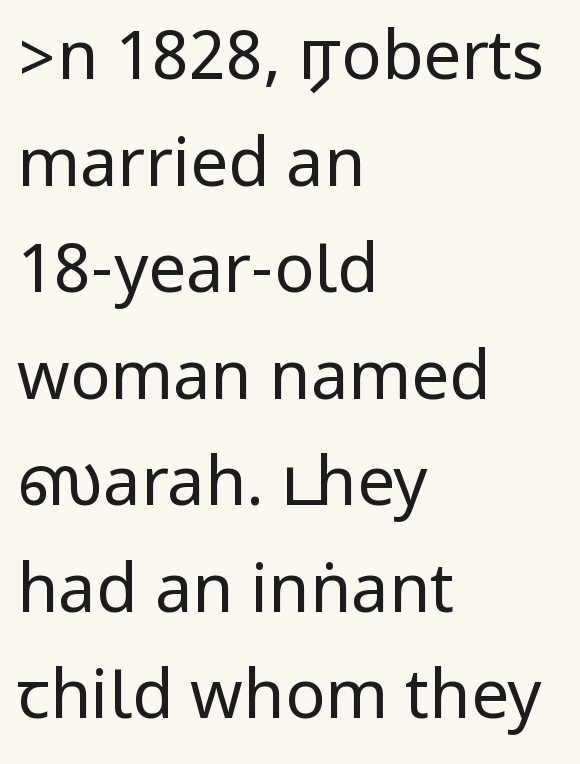
{"serif": "no", "italic": "no", "bold": "no", "weight": "regular", "width": "condensed", "stroke_contrast": "low", "underline": "no", "align": "left", "line_spacing": "normal", "line_spacing_ratio": 1.59, "letter_spacing": "normal", "letter_spacing_em": 0.0, "glyph_px": 67}
